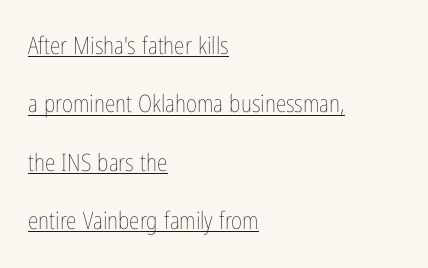
The typesetter chose a ragged-right arrangement here. If you measured baseline to baseline, you'd find a long distance. The tracking reads as untouched default to a designer's eye. Heaviness? Minimal to ordinary, like unemphasized prose. A baseline rule has been typeset under these characters.
